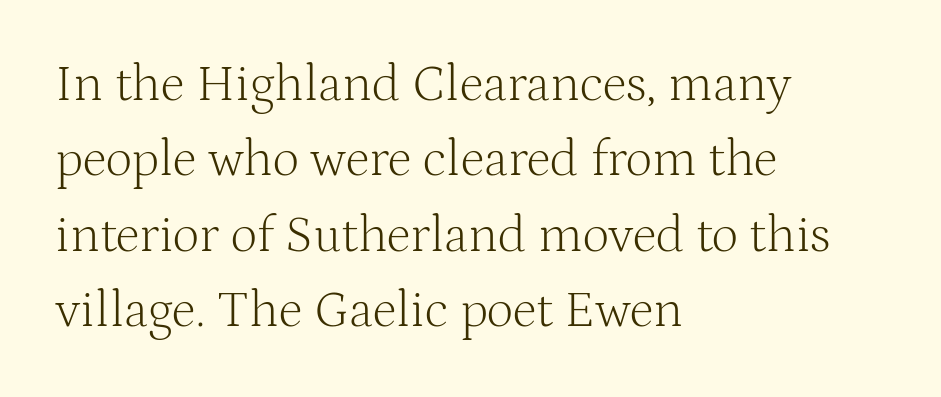
{"serif": "yes", "italic": "no", "bold": "no", "weight": "light", "width": "normal", "stroke_contrast": "medium", "x_height": "medium", "monospaced": "no", "underline": "no", "align": "left", "line_spacing": "normal", "line_spacing_ratio": 1.45, "letter_spacing": "normal", "letter_spacing_em": 0.0, "glyph_px": 52}
